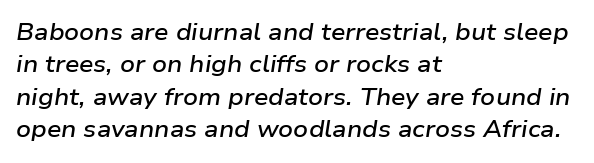
{"italic": "yes", "lean": "right", "slant_degrees": 9, "bold": "semi", "underline": "no", "align": "left", "line_spacing": "normal", "line_spacing_ratio": 1.41, "letter_spacing": "normal", "letter_spacing_em": 0.0, "glyph_px": 23}
